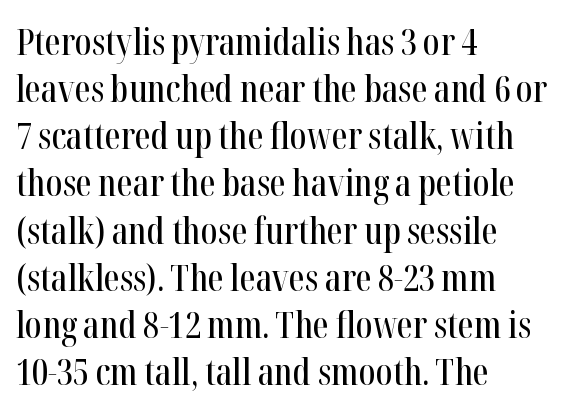
Q: Is the text italic (slanted)? A: No, it is upright.
Q: Is the typeface a serif or a sans-serif typeface? A: Serif.
Q: Is the text underlined? A: No.
Q: How is the paragraph aligned? A: Left-aligned.
Q: Is the spacing between letters normal or unusually wide? A: Normal.
Q: Is the spacing between lines tight, normal or loose? A: Normal.
Q: Width (condensed, normal, or wide)? A: Condensed.
Q: Stroke contrast? A: High.
Q: x-height? A: Medium.
Q: Monospaced? A: No.
